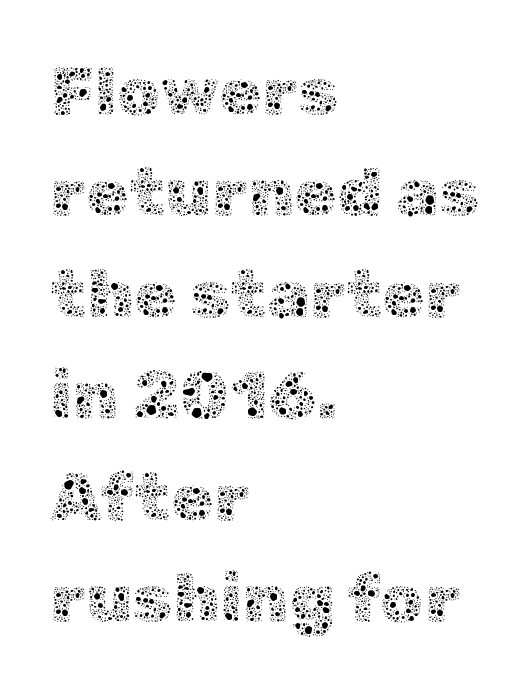
The image shows 69 px thin type, upright; set left-aligned, normal line spacing (1.47x), normal letter spacing, not underlined; a medium x-height.
